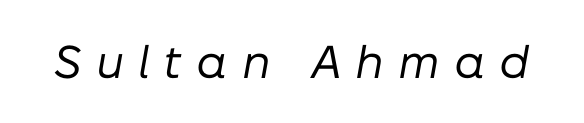
{"italic": "yes", "lean": "right", "slant_degrees": 10, "bold": "no", "weight": "regular", "width": "normal", "stroke_contrast": "low", "x_height": "medium", "monospaced": "no", "underline": "no", "letter_spacing": "wide", "letter_spacing_em": 0.31, "glyph_px": 46}
